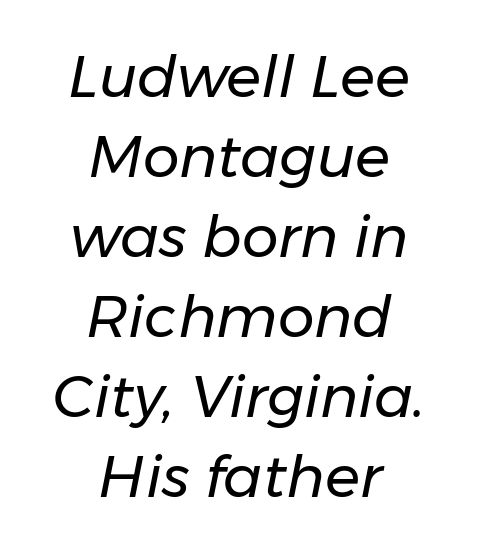
Varying glyph widths throughout — classic text-font behaviour. Tracking value appears to be zero — textbook default spacing. Summary of weight: not heavy and not bold. Quick note: italic.
